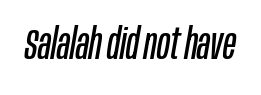
The image shows 42 px regular-weight, condensed type, italic (leaning right); set normal letter spacing, not underlined; low stroke contrast and a large x-height.
